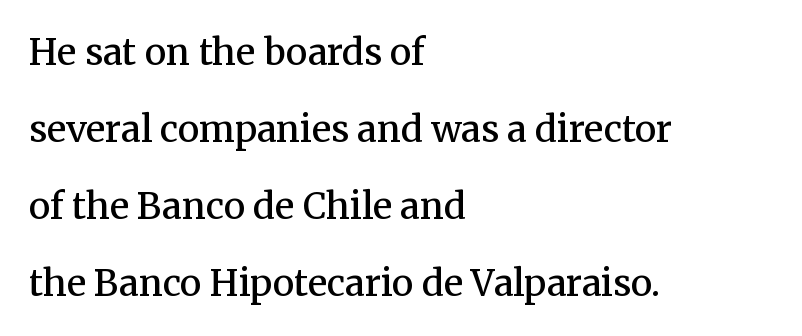
The image shows 36 px semibold serif type, upright; set left-aligned, loose line spacing (2.14x), normal letter spacing, not underlined; medium stroke contrast and a medium x-height.
